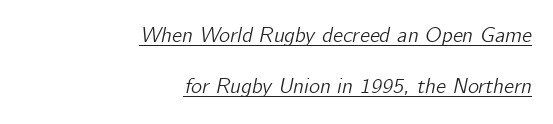
{"italic": "yes", "lean": "right", "slant_degrees": 12, "underline": "yes", "align": "right", "line_spacing": "loose", "line_spacing_ratio": 2.43, "letter_spacing": "normal", "letter_spacing_em": 0.0, "glyph_px": 21}
